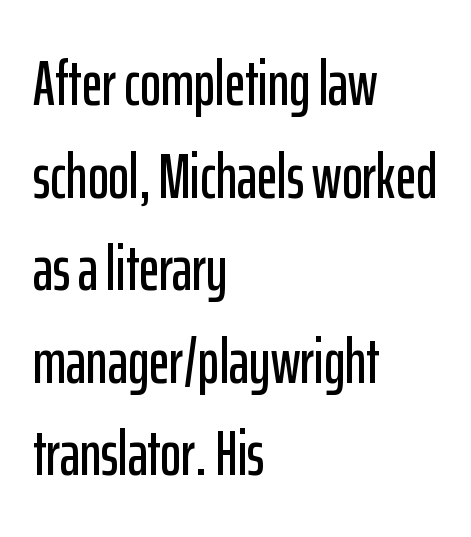
Q: Is the text italic (slanted)? A: No, it is upright.
Q: Is the typeface a serif or a sans-serif typeface? A: Sans-serif.
Q: Is the text underlined? A: No.
Q: How is the paragraph aligned? A: Left-aligned.
Q: Is the spacing between letters normal or unusually wide? A: Normal.
Q: Is the spacing between lines tight, normal or loose? A: Normal.
Q: Width (condensed, normal, or wide)? A: Condensed.
Q: Stroke contrast? A: Low.
Q: x-height? A: Medium.
Q: Monospaced? A: No.
